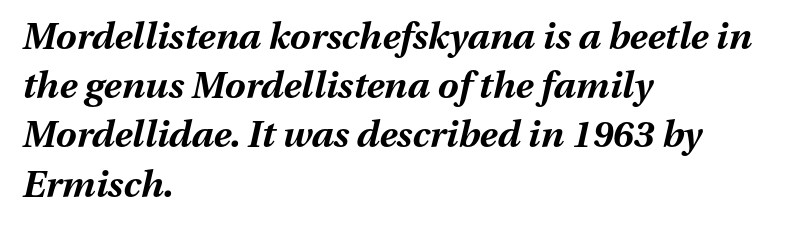
The image shows 37 px bold type, italic (leaning right); set left-aligned, normal line spacing (1.33x), normal letter spacing, not underlined; medium stroke contrast and a medium x-height.
